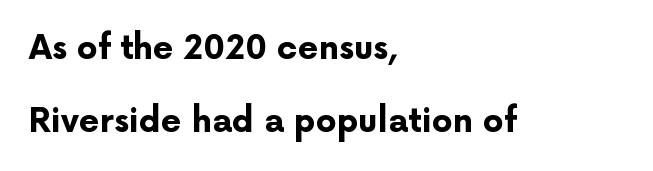
Default kerning and tracking; the words read as compact shapes. Type without underlining. The rendering uses natural spacing where letterforms have individual widths. In terms of weight, the rendering is a true, heavy bold. Compared with typical paragraphs, the rows here are farther apart. Designer's note — italics off, roman on.
